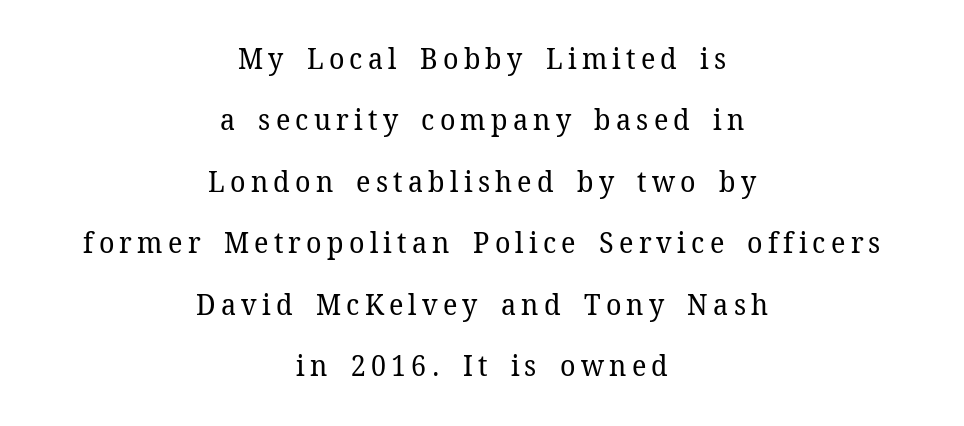
Q: Is the text bold? A: No.
Q: Is the text italic (slanted)? A: No, it is upright.
Q: Is the typeface a serif or a sans-serif typeface? A: Serif.
Q: Is the text underlined? A: No.
Q: How is the paragraph aligned? A: Centered.
Q: Is the spacing between lines tight, normal or loose? A: Loose.
Q: Width (condensed, normal, or wide)? A: Normal.
Q: Stroke contrast? A: Low.
Q: x-height? A: Medium.
Q: Monospaced? A: No.
